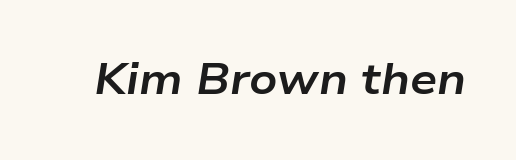
Q: Is the text bold? A: Yes.
Q: Is the text italic (slanted)? A: Yes, it leans right by about 9 degrees.
Q: Is the text underlined? A: No.
Q: Is the spacing between letters normal or unusually wide? A: Normal.
Q: Width (condensed, normal, or wide)? A: Wide.
Q: Stroke contrast? A: Low.
Q: x-height? A: Medium.
Q: Monospaced? A: No.
